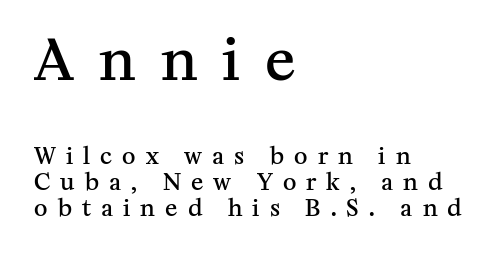
Underlining? Definitely not there. Does the weight exceed regular? Yes, but only to semibold. Every character sits straight up, as roman type does. These lines huddle together more closely than default settings would place them. Someone cranked the tracking dial way up on this one. The paragraph has a hard left edge and a soft right edge.
